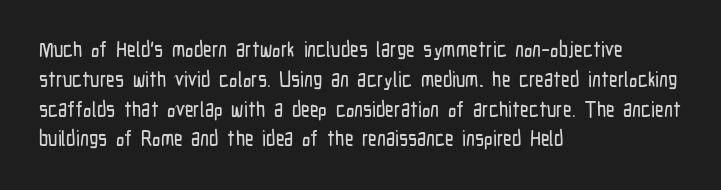
Q: Is the text italic (slanted)? A: No, it is upright.
Q: Is the text underlined? A: No.
Q: How is the paragraph aligned? A: Left-aligned.
Q: Is the spacing between letters normal or unusually wide? A: Normal.
Q: Is the spacing between lines tight, normal or loose? A: Normal.
